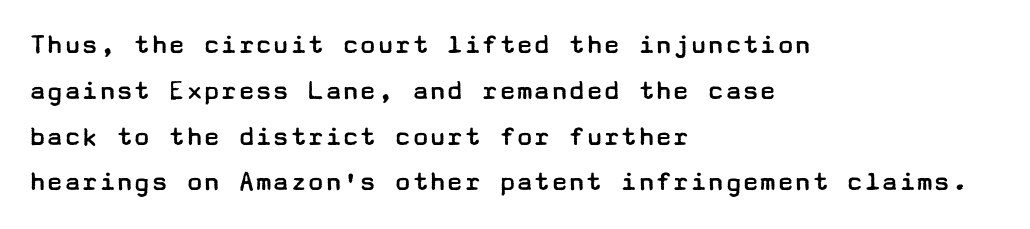
The image shows 29 px regular-weight, wide sans-serif type, upright; set left-aligned, normal line spacing (1.58x), normal letter spacing, not underlined; low stroke contrast and a medium x-height.
